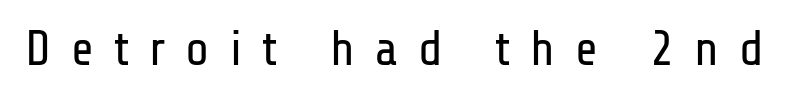
Stems here are at most as thick as an everyday book face. Typographically, this falls in the sans-serif category. Do the characters align in a grid? No, the font is proportional. Posture: vertical. Each row of text sits above clean, open space.
